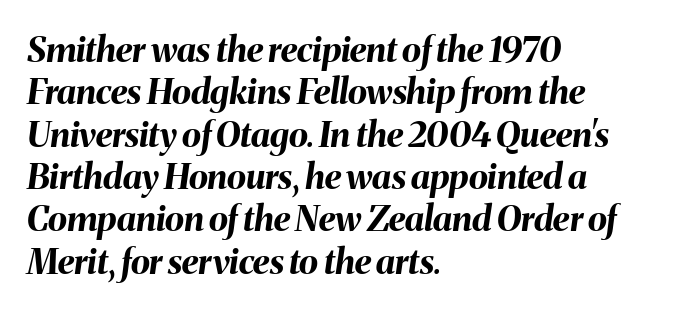
{"italic": "yes", "lean": "right", "slant_degrees": 8, "bold": "yes", "weight": "bold", "width": "normal", "stroke_contrast": "medium", "x_height": "medium", "monospaced": "no", "underline": "no", "align": "left", "line_spacing_ratio": 1.21, "letter_spacing": "normal", "letter_spacing_em": 0.0, "glyph_px": 35}
